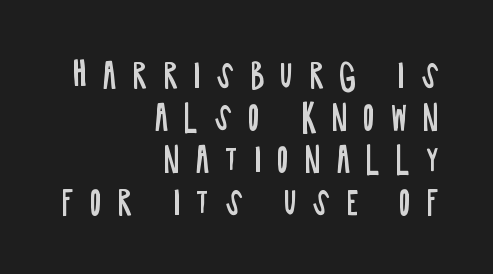
{"serif": "no", "italic": "no", "bold": "no", "weight": "regular", "width": "condensed", "stroke_contrast": "low", "x_height": "large", "monospaced": "no", "underline": "no", "align": "right", "line_spacing": "normal", "line_spacing_ratio": 1.32, "letter_spacing": "wide", "letter_spacing_em": 0.49, "glyph_px": 32}
